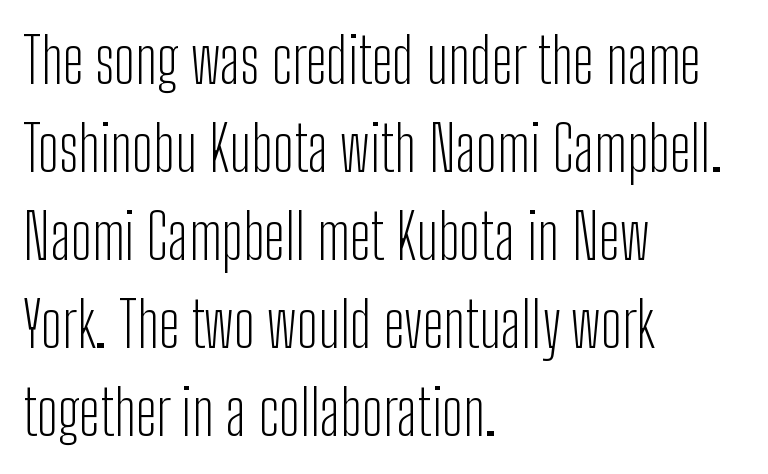
Q: Is the text bold? A: No.
Q: Is the text italic (slanted)? A: No, it is upright.
Q: Is the typeface a serif or a sans-serif typeface? A: Sans-serif.
Q: Is the text underlined? A: No.
Q: How is the paragraph aligned? A: Left-aligned.
Q: Is the spacing between letters normal or unusually wide? A: Normal.
Q: Is the spacing between lines tight, normal or loose? A: Normal.
Q: Width (condensed, normal, or wide)? A: Condensed.
Q: Stroke contrast? A: Low.
Q: x-height? A: Medium.
Q: Monospaced? A: No.
